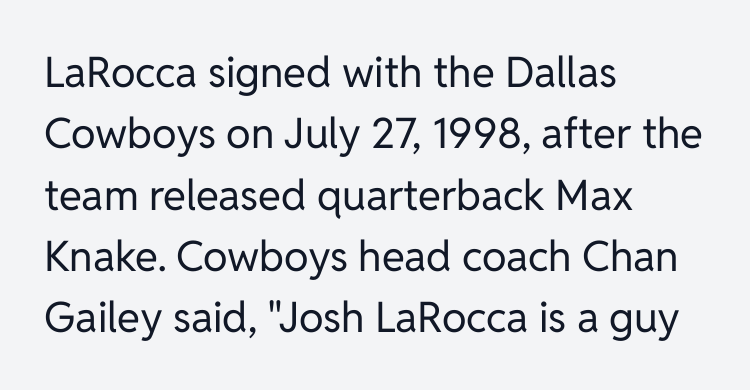
{"serif": "no", "italic": "no", "bold": "no", "weight": "regular", "width": "normal", "stroke_contrast": "low", "x_height": "medium", "monospaced": "no", "underline": "no", "align": "left", "line_spacing": "normal", "line_spacing_ratio": 1.46, "letter_spacing": "normal", "letter_spacing_em": 0.0, "glyph_px": 42}
